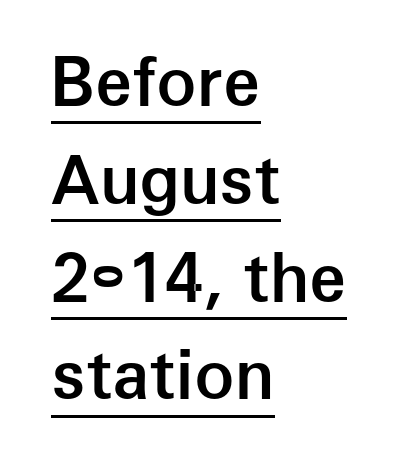
{"serif": "no", "italic": "no", "bold": "semi", "weight": "semibold", "width": "normal", "stroke_contrast": "low", "x_height": "medium", "monospaced": "no", "underline": "yes", "align": "left", "line_spacing": "normal", "line_spacing_ratio": 1.46, "letter_spacing": "normal", "letter_spacing_em": 0.0, "glyph_px": 67}
